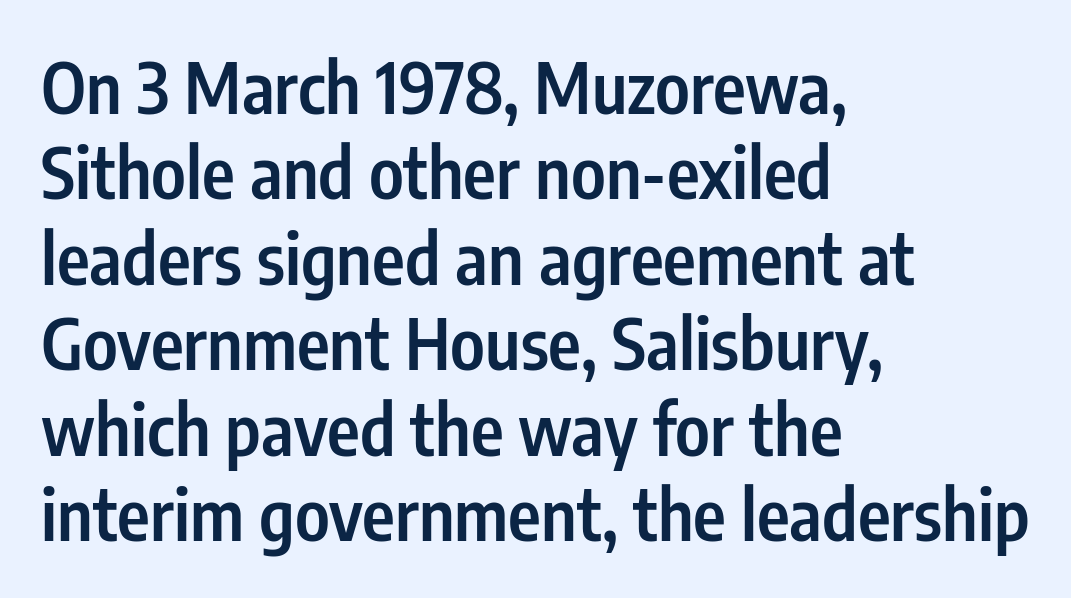
{"serif": "no", "italic": "no", "bold": "semi", "weight": "semibold", "width": "condensed", "stroke_contrast": "low", "x_height": "medium", "monospaced": "no", "underline": "no", "align": "left", "line_spacing_ratio": 1.22, "letter_spacing": "normal", "letter_spacing_em": 0.0, "glyph_px": 70}
